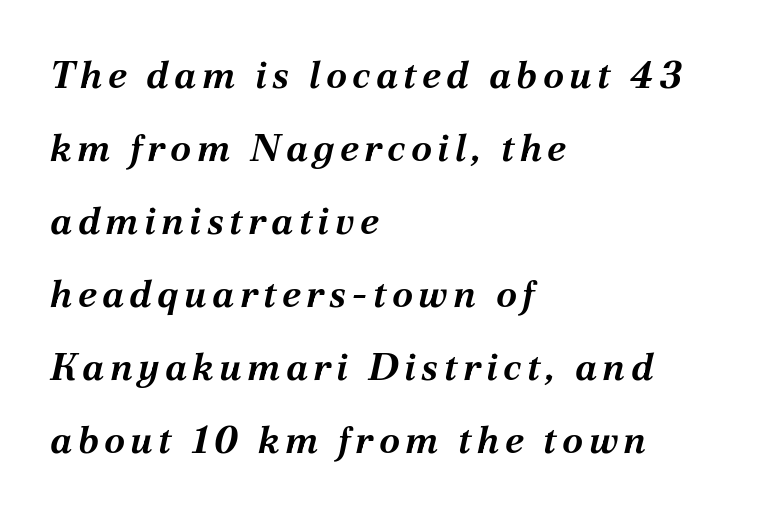
Q: Is the text bold? A: Yes.
Q: Is the text italic (slanted)? A: Yes, it leans right by about 12 degrees.
Q: Is the text underlined? A: No.
Q: How is the paragraph aligned? A: Left-aligned.
Q: Is the spacing between lines tight, normal or loose? A: Loose.
Q: Width (condensed, normal, or wide)? A: Normal.
Q: Stroke contrast? A: Medium.
Q: x-height? A: Medium.
Q: Monospaced? A: No.
